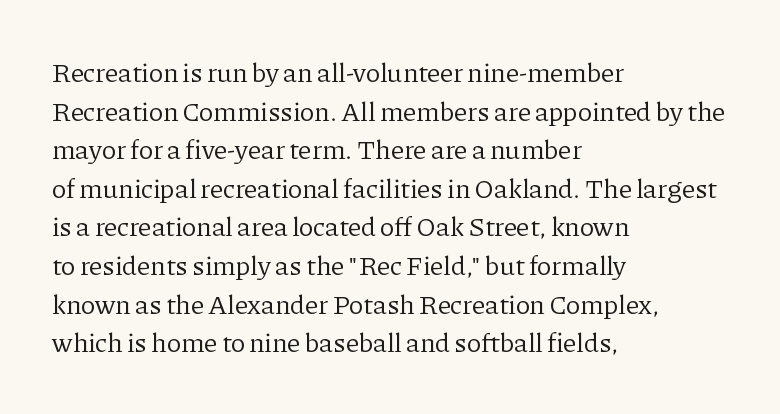
{"italic": "no", "bold": "no", "underline": "no", "align": "left", "line_spacing": "normal", "line_spacing_ratio": 1.43, "letter_spacing": "normal", "letter_spacing_em": 0.0, "glyph_px": 27}
